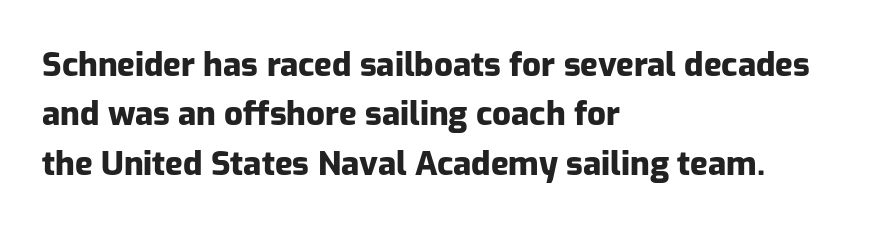
Q: Is the text bold? A: Yes.
Q: Is the text italic (slanted)? A: No, it is upright.
Q: Is the typeface a serif or a sans-serif typeface? A: Sans-serif.
Q: Is the text underlined? A: No.
Q: How is the paragraph aligned? A: Left-aligned.
Q: Is the spacing between letters normal or unusually wide? A: Normal.
Q: Is the spacing between lines tight, normal or loose? A: Normal.
Q: Width (condensed, normal, or wide)? A: Normal.
Q: Stroke contrast? A: Low.
Q: x-height? A: Medium.
Q: Monospaced? A: No.
